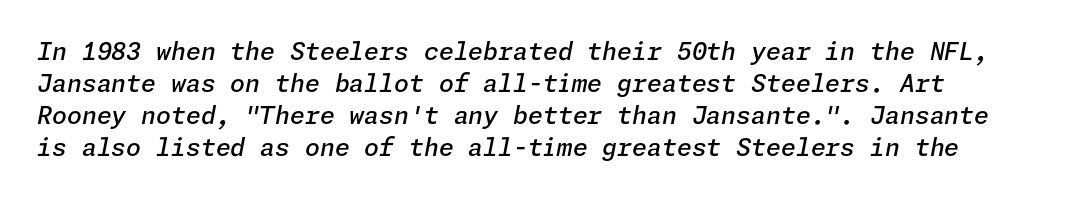
Each row of text sits above clean, open space. Observe the ordinary spacing: letters are neighbours, not strangers. Weight: semibold (demi). Tall strokes in this sample are angled rather than plumb. Evenly set lines give the paragraph a standard silhouette.
